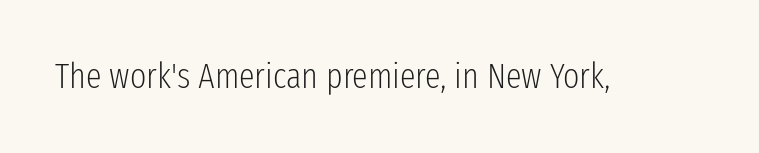
{"serif": "no", "italic": "no", "bold": "no", "weight": "light", "width": "condensed", "stroke_contrast": "low", "x_height": "medium", "monospaced": "no", "underline": "no", "letter_spacing": "normal", "letter_spacing_em": 0.0, "glyph_px": 35}
